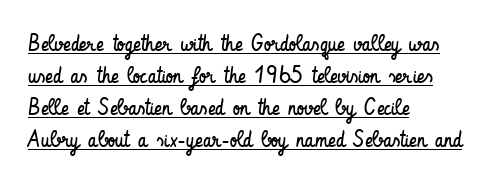
Letters have the restrained weight of plain body copy at most. A typesetter would call this zero additional tracking. Emphasis is given by a line drawn under the lettering. The passage is arranged the way most books set body copy — flush left.
